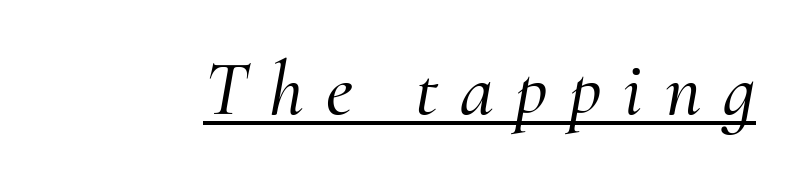
Q: Is the text italic (slanted)? A: Yes, it leans right by about 10 degrees.
Q: Is the typeface a serif or a sans-serif typeface? A: Serif.
Q: Is the text underlined? A: Yes.
Q: Is the spacing between letters normal or unusually wide? A: Unusually wide.
Q: Width (condensed, normal, or wide)? A: Normal.
Q: Stroke contrast? A: Medium.
Q: x-height? A: Small.
Q: Monospaced? A: No.
